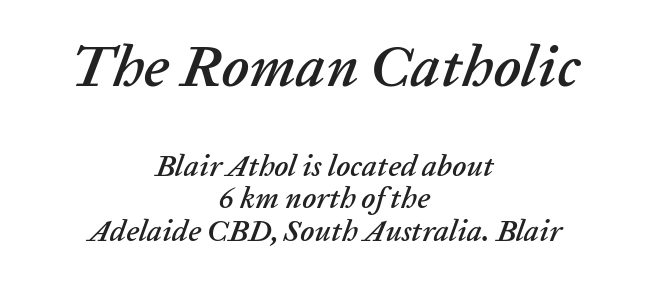
Q: Is the text italic (slanted)? A: Yes, it leans right by about 20 degrees.
Q: Is the text underlined? A: No.
Q: How is the paragraph aligned? A: Centered.
Q: Is the spacing between letters normal or unusually wide? A: Normal.
Q: Is the spacing between lines tight, normal or loose? A: Tight.
Q: Which block of text is set in a larger size, the first (top) or the second (bottom)? A: The first (top) one.
Q: Width (condensed, normal, or wide)? A: Normal.
Q: Stroke contrast? A: Low.
Q: x-height? A: Medium.
Q: Monospaced? A: No.
